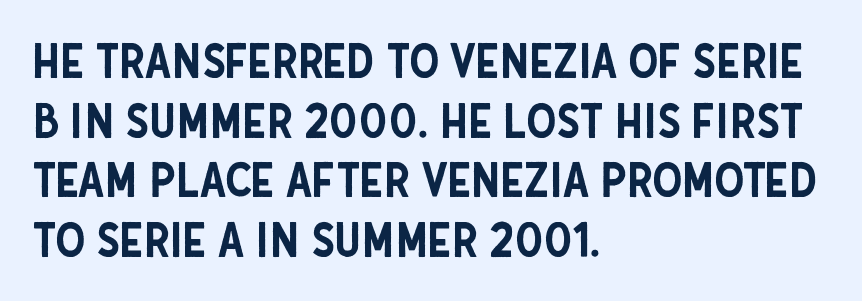
The image shows 48 px condensed sans-serif type, upright; set left-aligned, line spacing 1.24x, normal letter spacing, not underlined; low stroke contrast and a large x-height.
